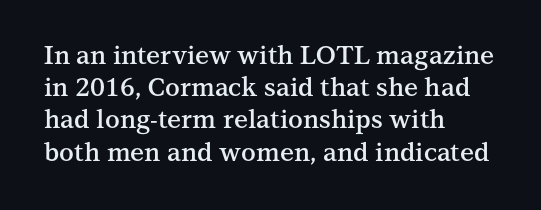
Q: Is the text bold? A: Semi-bold.
Q: Is the text italic (slanted)? A: No, it is upright.
Q: Is the text underlined? A: No.
Q: How is the paragraph aligned? A: Left-aligned.
Q: Is the spacing between letters normal or unusually wide? A: Normal.
Q: Is the spacing between lines tight, normal or loose? A: Normal.
